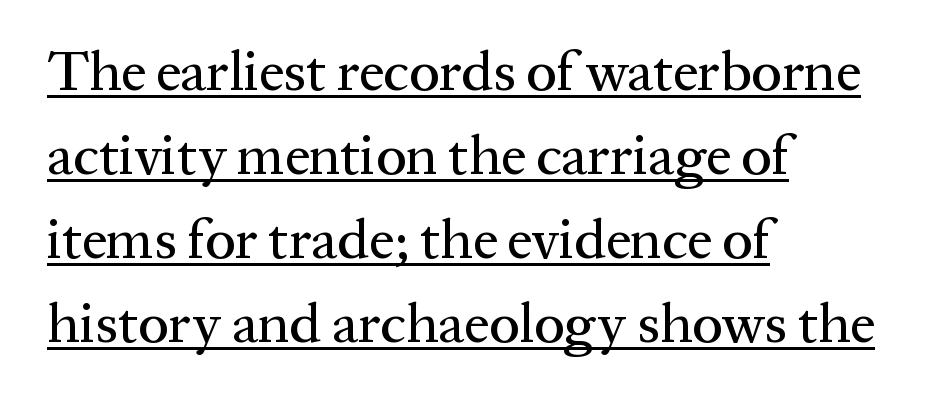
The image shows 56 px serif type, upright; set left-aligned, normal line spacing (1.5x), normal letter spacing, underlined; medium stroke contrast and a medium x-height.
